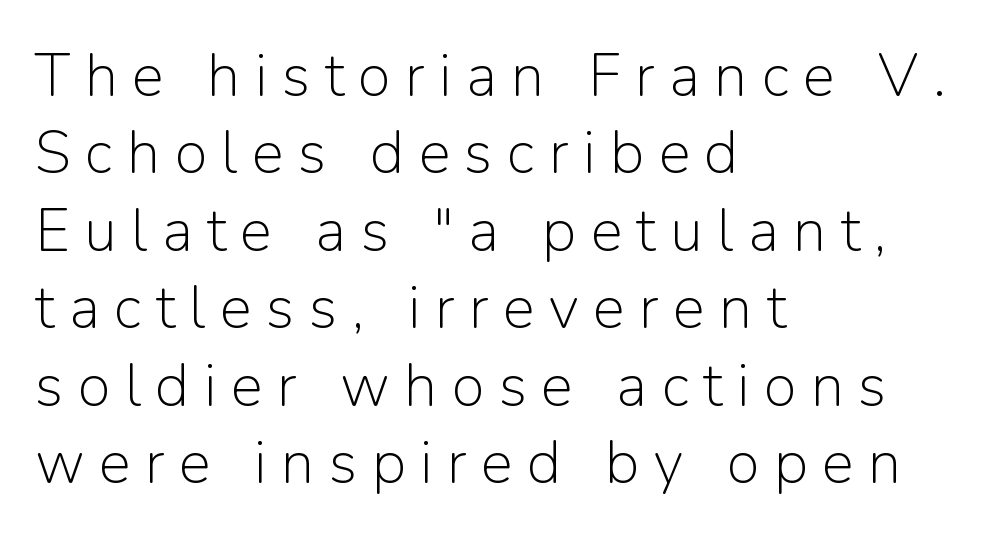
{"serif": "no", "italic": "no", "bold": "no", "weight": "light", "width": "normal", "stroke_contrast": "low", "x_height": "medium", "monospaced": "no", "underline": "no", "align": "left", "line_spacing": "normal", "line_spacing_ratio": 1.29, "letter_spacing": "wide", "letter_spacing_em": 0.24, "glyph_px": 60}
